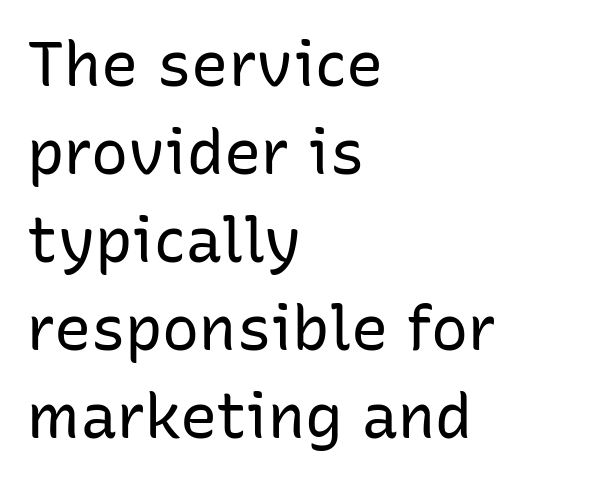
The type is set solid horizontally, with unmodified tracking. Leading: standard. You can tell it's not italic because the verticals are truly vertical. Just letters on the line, the space beneath them empty.
